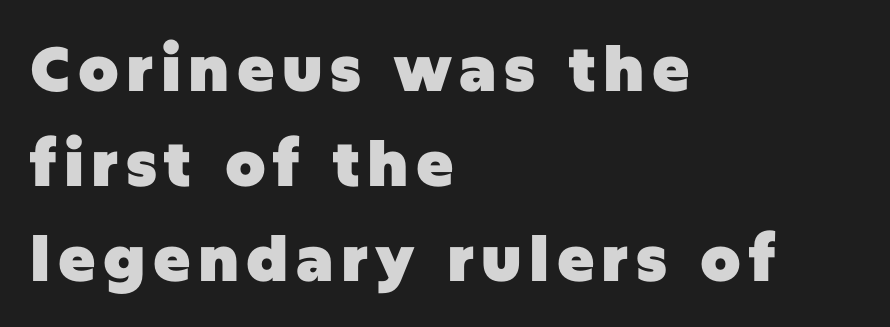
Q: Is the text bold? A: Yes.
Q: Is the text italic (slanted)? A: No, it is upright.
Q: Is the typeface a serif or a sans-serif typeface? A: Sans-serif.
Q: Is the text underlined? A: No.
Q: How is the paragraph aligned? A: Left-aligned.
Q: Is the spacing between lines tight, normal or loose? A: Normal.
Q: Width (condensed, normal, or wide)? A: Normal.
Q: Stroke contrast? A: Low.
Q: x-height? A: Large.
Q: Monospaced? A: No.
